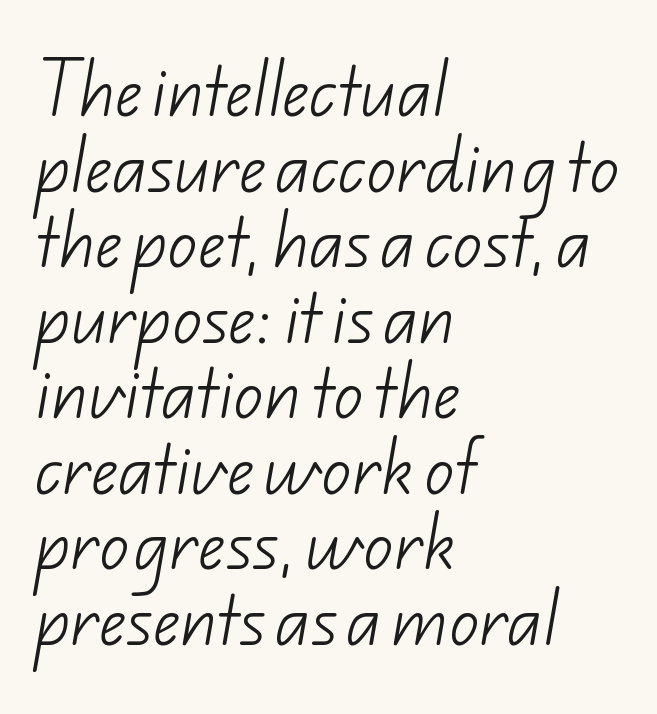
The image shows 59 px light sans-serif type; set left-aligned, normal line spacing (1.28x), normal letter spacing, not underlined; low stroke contrast and a small x-height.
